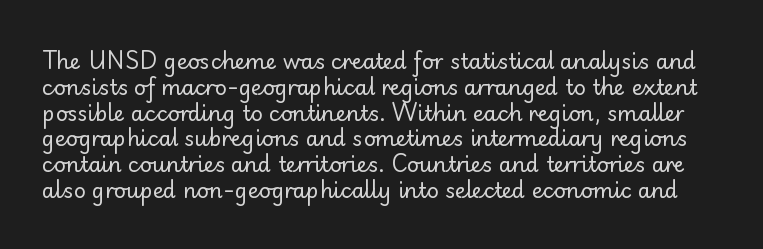
{"italic": "no", "bold": "no", "underline": "no", "line_spacing_ratio": 1.23, "letter_spacing": "normal", "letter_spacing_em": 0.0, "glyph_px": 21}
